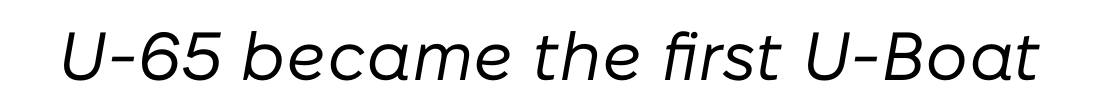
Q: Is the text bold? A: No.
Q: Is the text italic (slanted)? A: Yes, it leans right by about 10 degrees.
Q: Is the text underlined? A: No.
Q: Is the spacing between letters normal or unusually wide? A: Normal.
Q: Width (condensed, normal, or wide)? A: Normal.
Q: Stroke contrast? A: Low.
Q: x-height? A: Medium.
Q: Monospaced? A: No.
